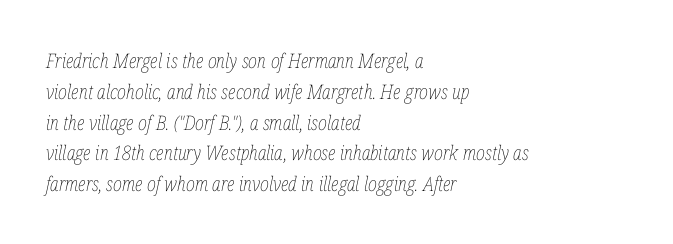
Q: Is the text bold? A: No.
Q: Is the text italic (slanted)? A: Yes, it leans right by about 12 degrees.
Q: Is the text underlined? A: No.
Q: How is the paragraph aligned? A: Left-aligned.
Q: Is the spacing between letters normal or unusually wide? A: Normal.
Q: Is the spacing between lines tight, normal or loose? A: Normal.
